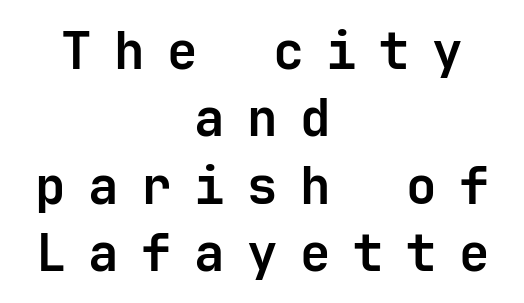
Descenders hang freely into open space. The paragraph shown floats in the horizontal middle. A normal amount of white space separates one row of letters from the next. Emphasis by weight is at full strength: bold. Is this a sans? Yes — the strokes have no serifs. Inter-character spacing is expanded well beyond the font's built-in metrics.
